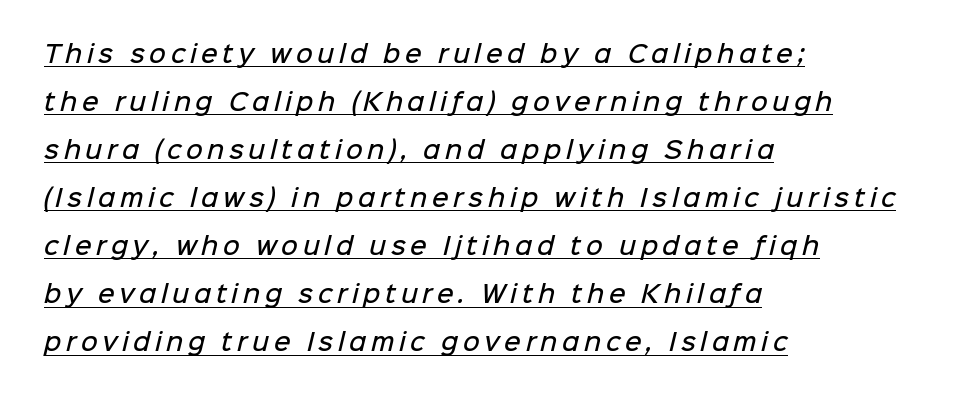
Q: Is the text bold? A: Semi-bold.
Q: Is the text underlined? A: Yes.
Q: How is the paragraph aligned? A: Left-aligned.
Q: Is the spacing between letters normal or unusually wide? A: Unusually wide.
Q: Is the spacing between lines tight, normal or loose? A: Loose.
